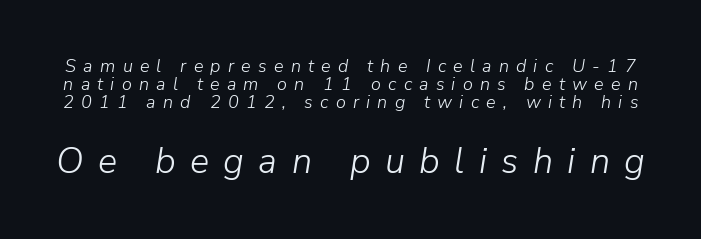
{"italic": "yes", "lean": "right", "slant_degrees": 9, "bold": "no", "weight": "light", "width": "normal", "stroke_contrast": "low", "x_height": "medium", "monospaced": "no", "underline": "no", "line_spacing": "tight", "line_spacing_ratio": 1.0, "letter_spacing": "wide", "letter_spacing_em": 0.4, "larger_block": "second", "size_ratio": 2.0, "glyph_px": 36}
